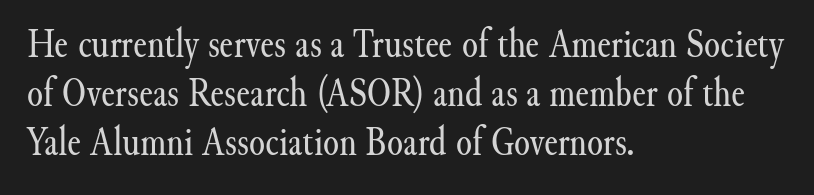
The image shows 41 px regular-weight serif type, upright; set left-aligned, line spacing 1.2x, normal letter spacing, not underlined; medium stroke contrast and a small x-height.
